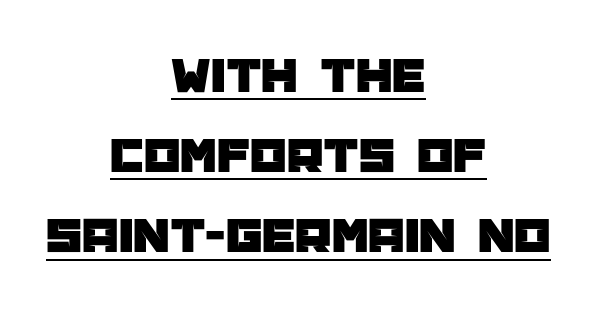
Q: Is the text italic (slanted)? A: No, it is upright.
Q: Is the typeface a serif or a sans-serif typeface? A: Sans-serif.
Q: Is the text underlined? A: Yes.
Q: How is the paragraph aligned? A: Centered.
Q: Is the spacing between letters normal or unusually wide? A: Normal.
Q: Is the spacing between lines tight, normal or loose? A: Normal.
Q: Width (condensed, normal, or wide)? A: Normal.
Q: Stroke contrast? A: Low.
Q: x-height? A: Large.
Q: Monospaced? A: No.
